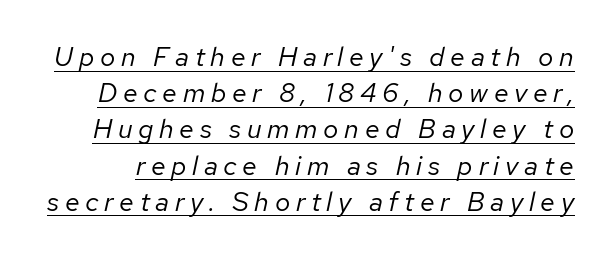
The image shows 27 px text type, italic (leaning right); set normal line spacing (1.34x), unusually wide letter spacing (+0.21 em), underlined.
